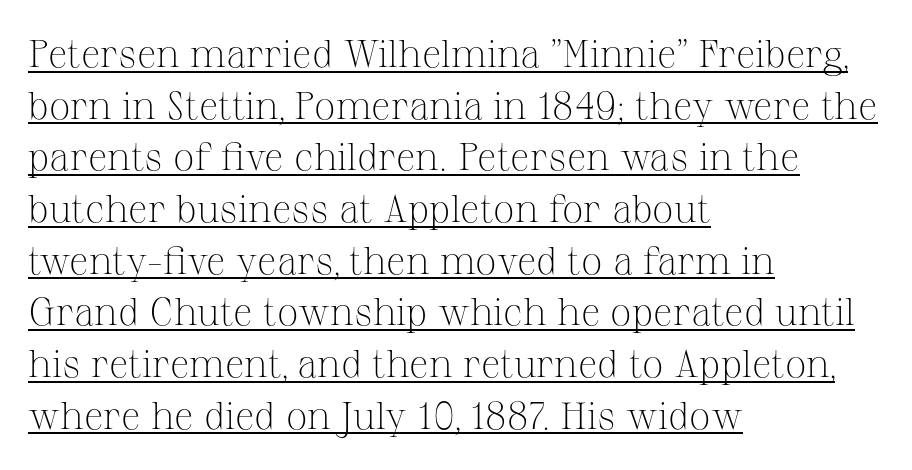
{"serif": "yes", "italic": "no", "bold": "no", "weight": "light", "width": "normal", "stroke_contrast": "medium", "x_height": "medium", "monospaced": "no", "underline": "yes", "align": "left", "line_spacing": "normal", "line_spacing_ratio": 1.36, "letter_spacing": "normal", "letter_spacing_em": 0.0, "glyph_px": 38}
